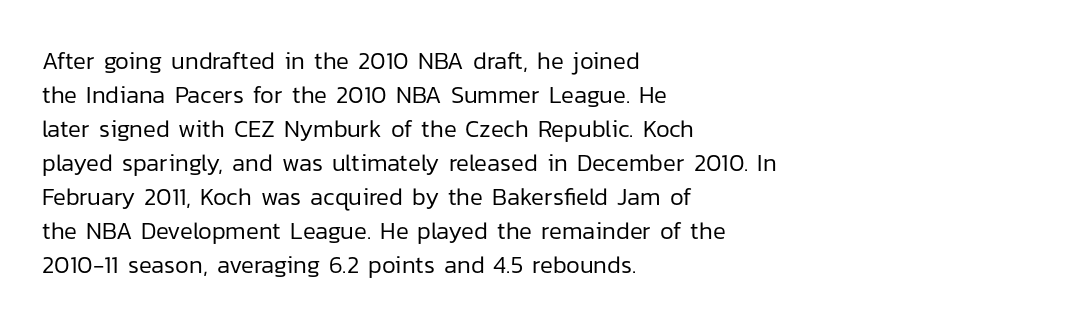
{"italic": "no", "bold": "no", "underline": "no", "align": "left", "line_spacing": "normal", "line_spacing_ratio": 1.42, "letter_spacing": "normal", "letter_spacing_em": 0.0, "glyph_px": 24}
